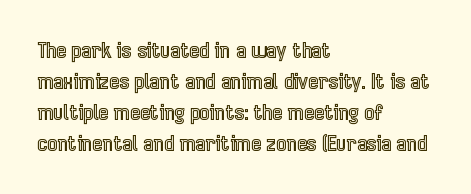
Q: Is the text italic (slanted)? A: No, it is upright.
Q: Is the text underlined? A: No.
Q: How is the paragraph aligned? A: Left-aligned.
Q: Is the spacing between letters normal or unusually wide? A: Normal.
Q: Is the spacing between lines tight, normal or loose? A: Normal.
